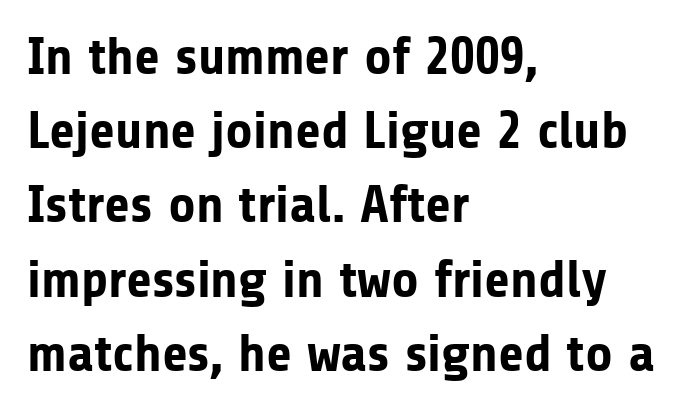
Q: Is the text bold? A: Yes.
Q: Is the text italic (slanted)? A: No, it is upright.
Q: Is the typeface a serif or a sans-serif typeface? A: Sans-serif.
Q: Is the text underlined? A: No.
Q: How is the paragraph aligned? A: Left-aligned.
Q: Is the spacing between letters normal or unusually wide? A: Normal.
Q: Is the spacing between lines tight, normal or loose? A: Normal.
Q: Width (condensed, normal, or wide)? A: Normal.
Q: Stroke contrast? A: Low.
Q: x-height? A: Medium.
Q: Monospaced? A: No.
